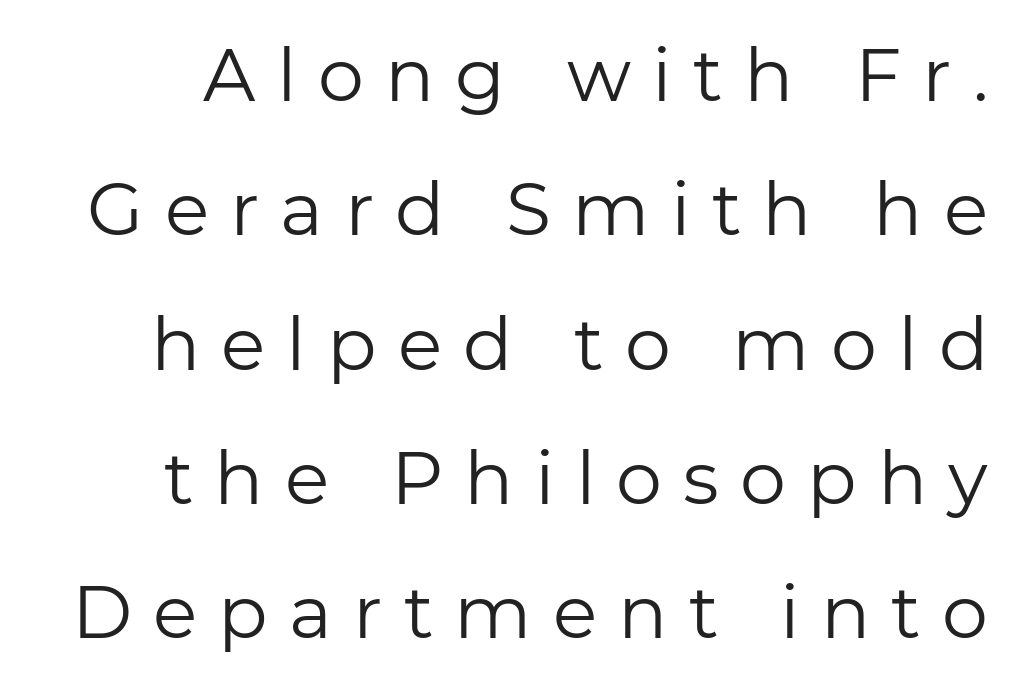
Glyph-to-glyph distance is far greater than everyday printed text. Character widths vary here, with narrow letters taking less room than wide ones. The type family on display is of the sans-serif kind. The passage shown is not underscored anywhere. The face looks like a standard text weight, possibly lighter.
